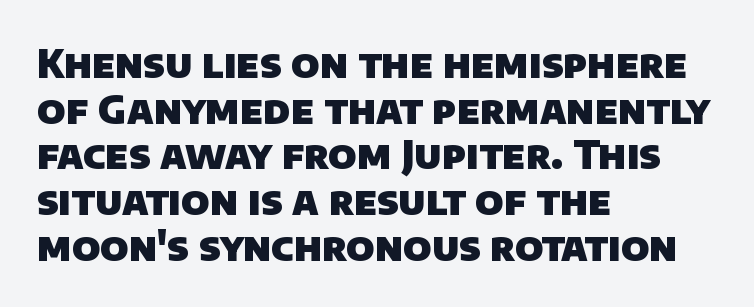
{"serif": "no", "bold": "yes", "weight": "heavy", "width": "normal", "stroke_contrast": "low", "x_height": "large", "monospaced": "no", "underline": "no", "align": "left", "line_spacing_ratio": 1.17, "letter_spacing": "normal", "letter_spacing_em": 0.0, "glyph_px": 39}
